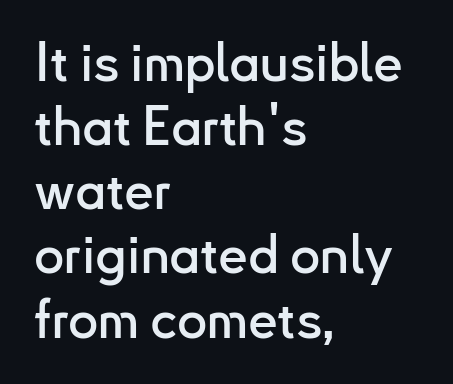
The letters stand straight up with perfectly vertical stems. A bare baseline throughout the passage. The rendering anchors every line to the left-hand side. These lines are rendered in a variable-pitch font. Default kerning and tracking; the words read as compact shapes. The font family rendered here belongs to the sans-serif group.
